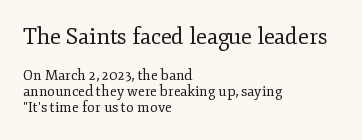
Q: Is the text bold? A: No.
Q: Is the text italic (slanted)? A: No, it is upright.
Q: Is the text underlined? A: No.
Q: How is the paragraph aligned? A: Left-aligned.
Q: Is the spacing between letters normal or unusually wide? A: Normal.
Q: Is the spacing between lines tight, normal or loose? A: Tight.
Q: Which block of text is set in a larger size, the first (top) or the second (bottom)? A: The first (top) one.
